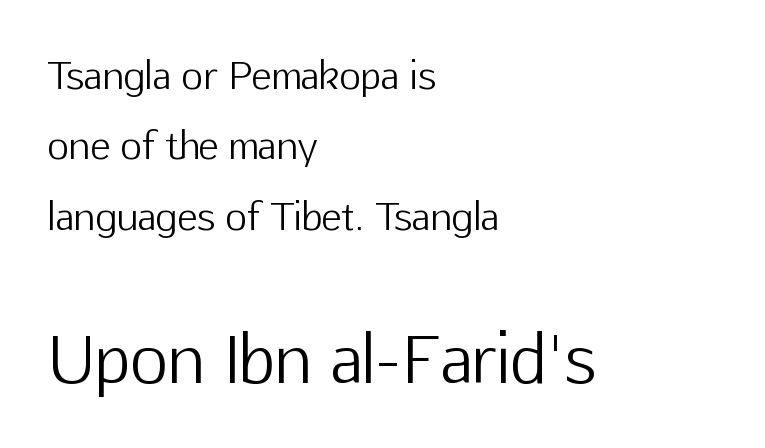
The image shows 66 px light sans-serif type, upright; set left-aligned, line spacing 1.85x, normal letter spacing, not underlined; the second (bottom) block is 1.74x larger; low stroke contrast and a medium x-height.
